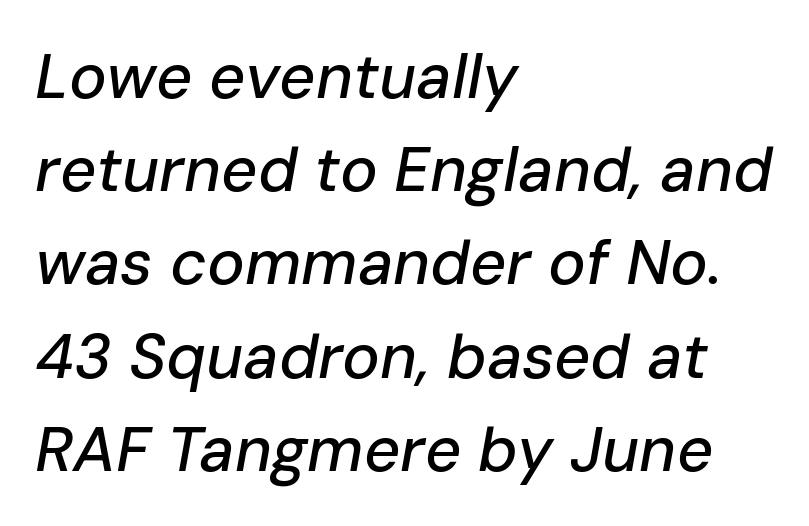
The image shows 63 px text type, italic (leaning right); set left-aligned, normal line spacing (1.48x), normal letter spacing, not underlined; low stroke contrast and a medium x-height.
